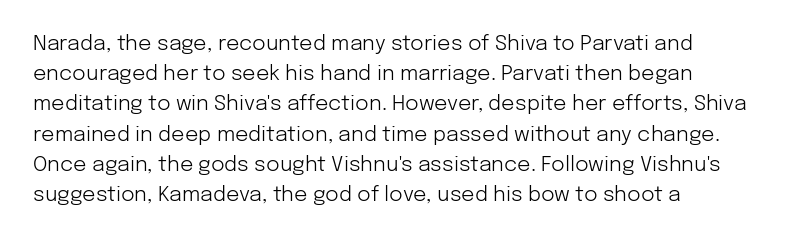
{"italic": "no", "bold": "no", "underline": "no", "align": "left", "line_spacing": "normal", "line_spacing_ratio": 1.44, "letter_spacing": "normal", "letter_spacing_em": 0.0, "glyph_px": 21}
